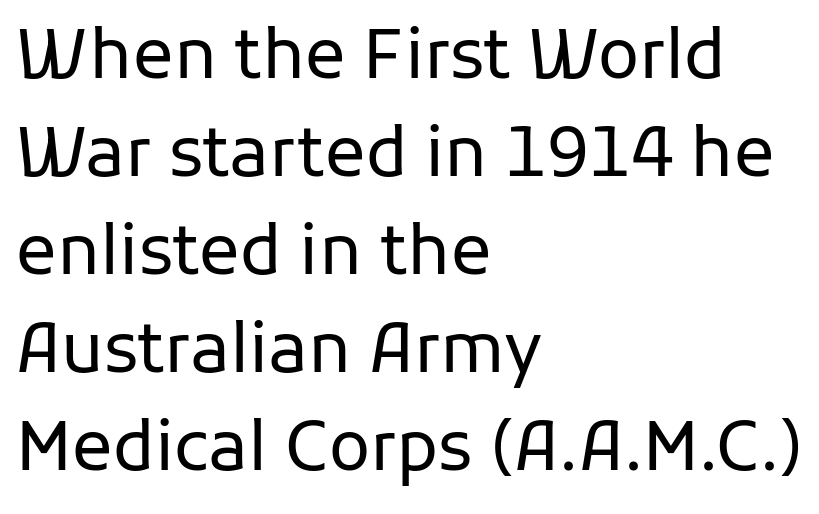
{"serif": "no", "italic": "no", "bold": "no", "weight": "regular", "width": "normal", "stroke_contrast": "low", "x_height": "medium", "monospaced": "no", "underline": "no", "align": "left", "line_spacing": "normal", "line_spacing_ratio": 1.44, "letter_spacing": "normal", "letter_spacing_em": 0.0, "glyph_px": 68}
